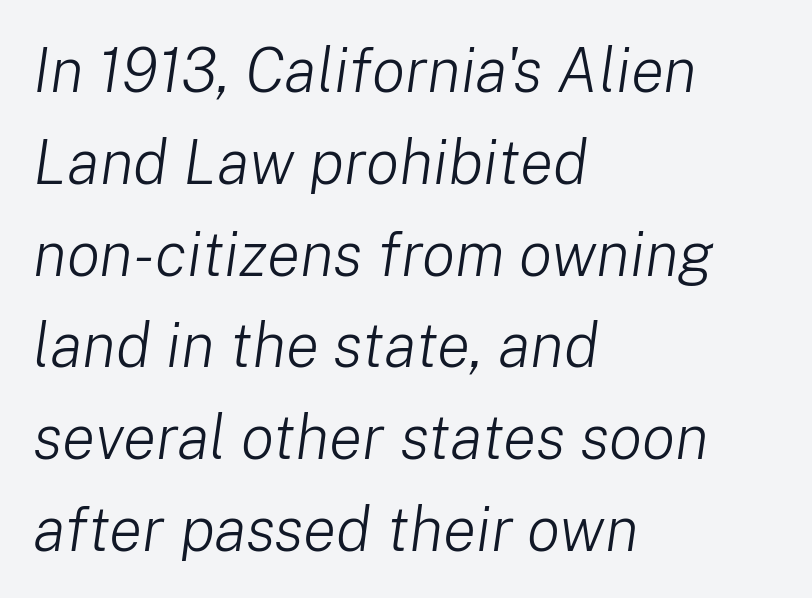
Note the varied advance widths — an 'i' is clearly narrower than an 'm'. Weight class: somewhere from thin through regular. Is the letter spacing exaggerated? No — it looks like the ordinary default. When letters slant like this, we call the style italic.
